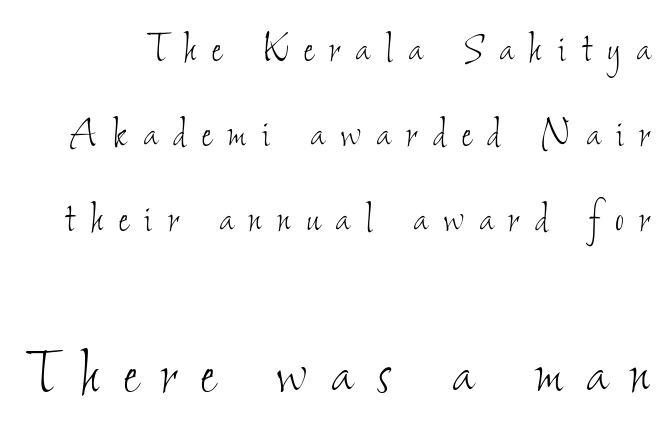
The weight would be labelled regular, book, light, or lighter still. The gaps between neighbouring characters are conspicuously large. Words float on clear page, feet unadorned. The face used here is proportionally spaced, like ordinary book or web type.
